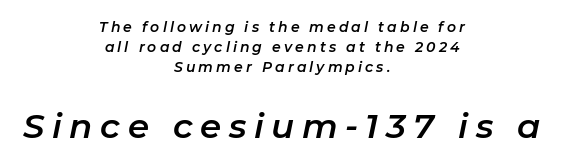
Q: Is the text italic (slanted)? A: Yes, it leans right by about 11 degrees.
Q: Is the text underlined? A: No.
Q: How is the paragraph aligned? A: Centered.
Q: Is the spacing between letters normal or unusually wide? A: Unusually wide.
Q: Is the spacing between lines tight, normal or loose? A: Normal.
Q: Which block of text is set in a larger size, the first (top) or the second (bottom)? A: The second (bottom) one.
Q: Width (condensed, normal, or wide)? A: Normal.
Q: Stroke contrast? A: Low.
Q: x-height? A: Medium.
Q: Monospaced? A: No.
